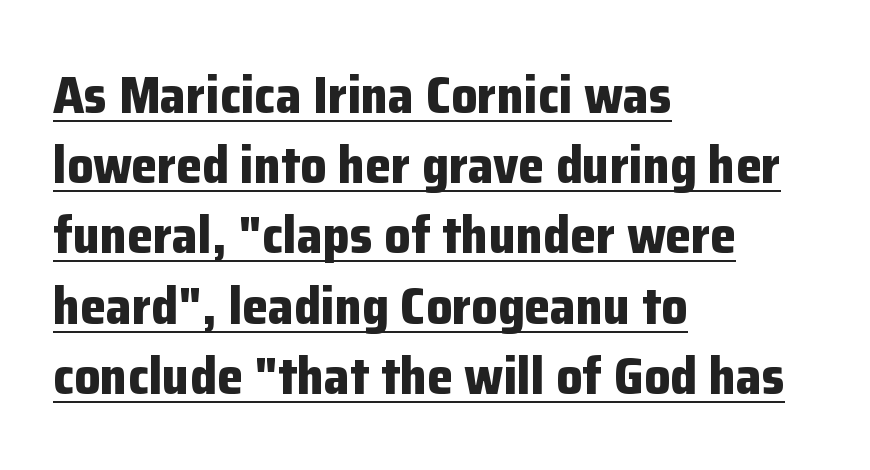
Look at the stroke-to-counter ratio: heavy, a bold. The passage shown is typeset with a sans-serif family. The passage shown is typed in a proportional face where columns would drift. Inter-character spacing is left at the font's built-in metrics. The paragraph shown leans on its left margin.
